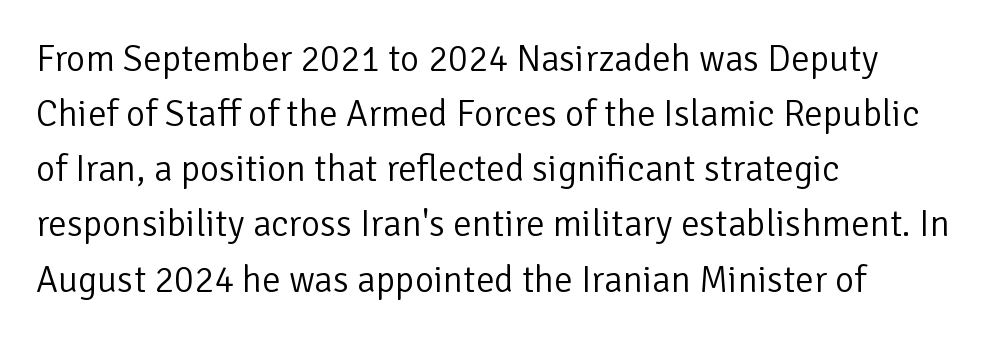
{"serif": "no", "italic": "no", "bold": "no", "weight": "light", "width": "normal", "stroke_contrast": "low", "x_height": "medium", "monospaced": "no", "underline": "no", "align": "left", "line_spacing": "normal", "line_spacing_ratio": 1.49, "letter_spacing": "normal", "letter_spacing_em": 0.0, "glyph_px": 37}
